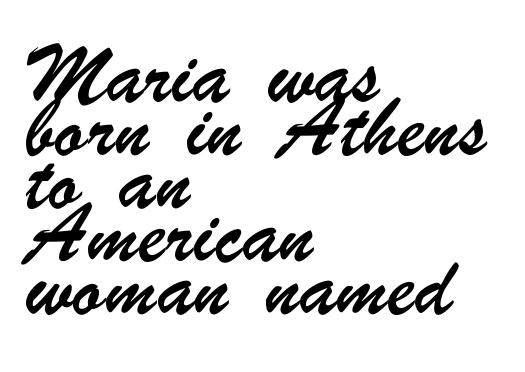
To sum up the face: it is a sans, with no serifs. The gap between lines stays unmarked. You could not count columns in this text — the font is proportionally spaced. In terms of letterspacing, this is plain default setting. A typesetter would call this leading conventional body-copy spacing.
